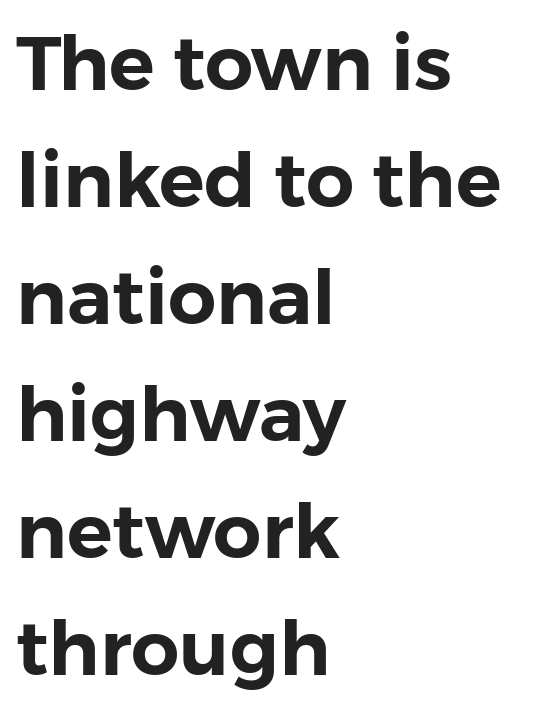
Q: Is the text italic (slanted)? A: No, it is upright.
Q: Is the typeface a serif or a sans-serif typeface? A: Sans-serif.
Q: Is the text underlined? A: No.
Q: How is the paragraph aligned? A: Left-aligned.
Q: Is the spacing between letters normal or unusually wide? A: Normal.
Q: Is the spacing between lines tight, normal or loose? A: Normal.
Q: Width (condensed, normal, or wide)? A: Normal.
Q: Stroke contrast? A: Low.
Q: x-height? A: Medium.
Q: Monospaced? A: No.
